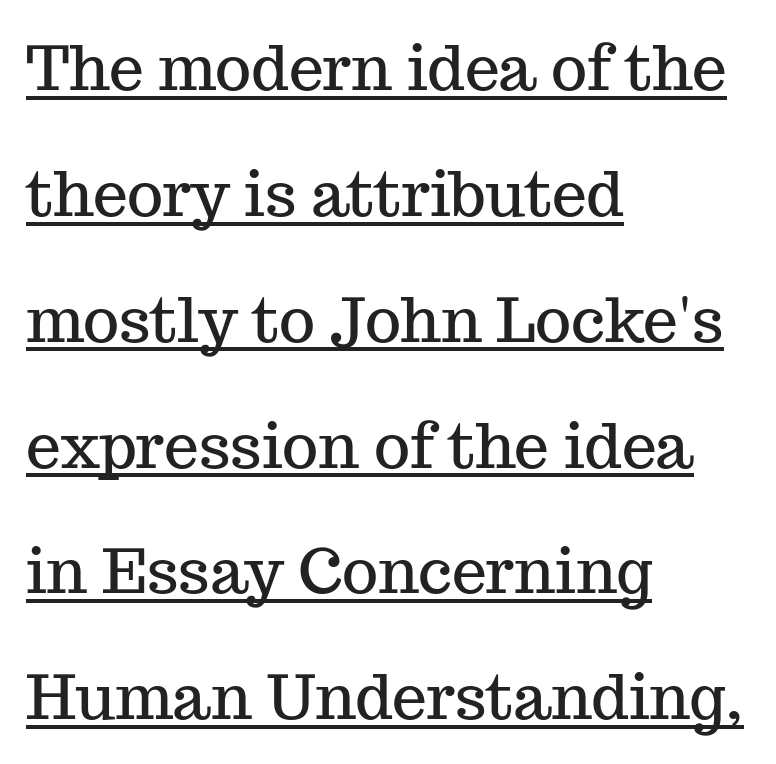
Q: Is the text italic (slanted)? A: No, it is upright.
Q: Is the typeface a serif or a sans-serif typeface? A: Serif.
Q: Is the text underlined? A: Yes.
Q: How is the paragraph aligned? A: Left-aligned.
Q: Is the spacing between letters normal or unusually wide? A: Normal.
Q: Is the spacing between lines tight, normal or loose? A: Loose.
Q: Width (condensed, normal, or wide)? A: Normal.
Q: Stroke contrast? A: Medium.
Q: x-height? A: Medium.
Q: Monospaced? A: No.
